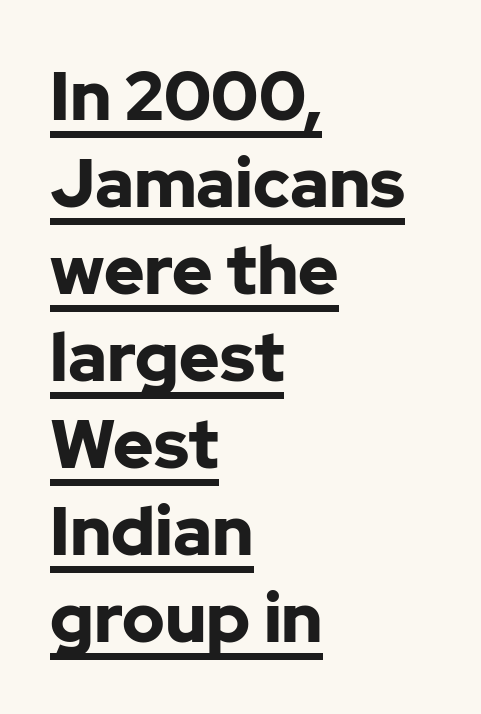
The image shows 68 px bold sans-serif type, upright; set left-aligned, normal line spacing (1.28x), normal letter spacing, underlined; low stroke contrast and a medium x-height.
